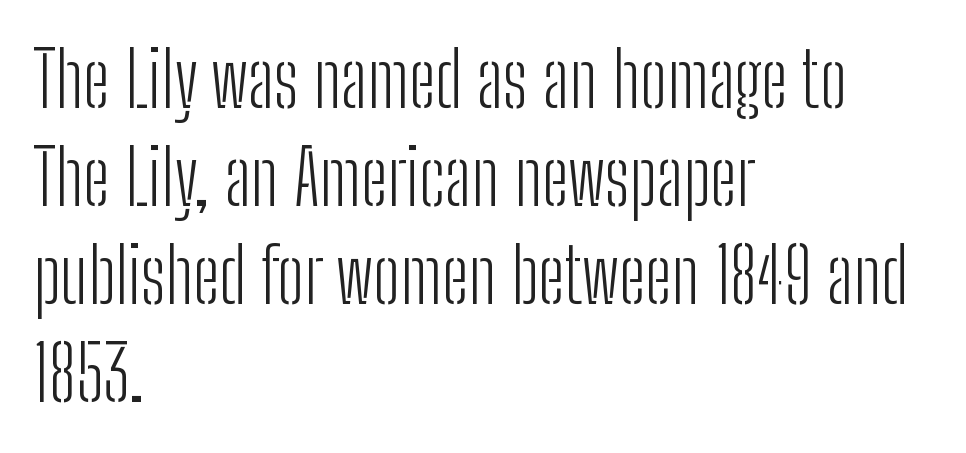
{"serif": "no", "italic": "no", "bold": "no", "weight": "light", "width": "condensed", "stroke_contrast": "low", "x_height": "medium", "monospaced": "no", "underline": "no", "align": "left", "line_spacing": "normal", "line_spacing_ratio": 1.29, "letter_spacing": "normal", "letter_spacing_em": 0.0, "glyph_px": 76}
